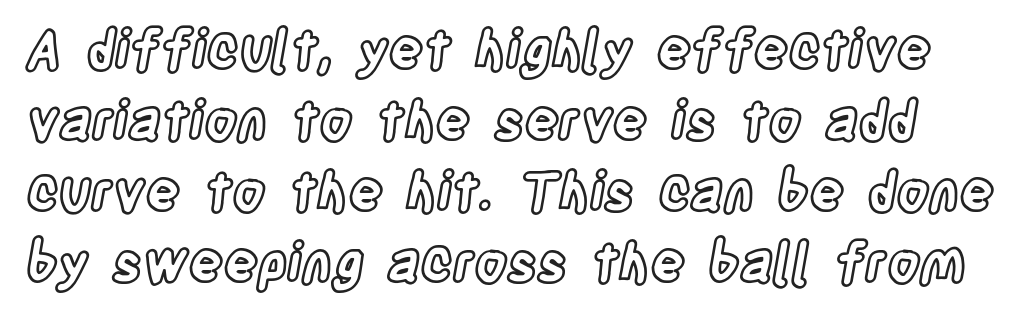
{"width": "condensed", "x_height": "large", "monospaced": "no", "underline": "no", "line_spacing": "normal", "line_spacing_ratio": 1.34, "letter_spacing": "normal", "letter_spacing_em": 0.0, "glyph_px": 53}
